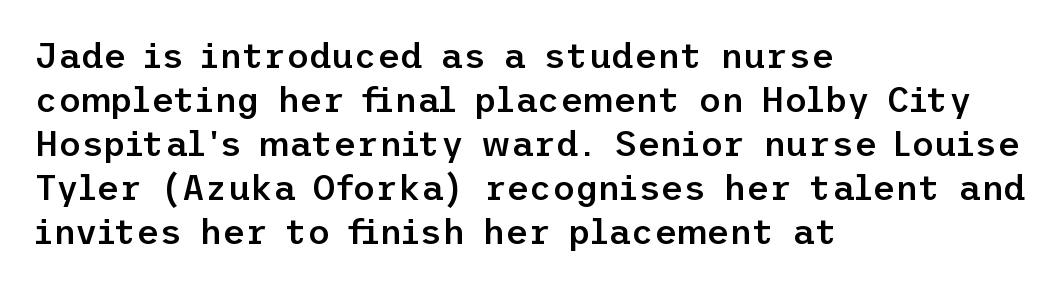
The image shows 35 px semibold sans-serif type, upright; set left-aligned, normal line spacing (1.26x), normal letter spacing, not underlined; low stroke contrast and a medium x-height.
